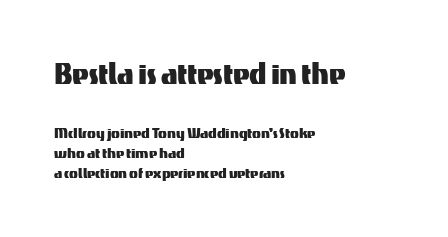
Q: Is the text italic (slanted)? A: No, it is upright.
Q: Is the typeface a serif or a sans-serif typeface? A: Sans-serif.
Q: Is the text underlined? A: No.
Q: How is the paragraph aligned? A: Left-aligned.
Q: Is the spacing between letters normal or unusually wide? A: Normal.
Q: Is the spacing between lines tight, normal or loose? A: Tight.
Q: Which block of text is set in a larger size, the first (top) or the second (bottom)? A: The first (top) one.
Q: Width (condensed, normal, or wide)? A: Normal.
Q: Stroke contrast? A: Medium.
Q: x-height? A: Medium.
Q: Monospaced? A: No.
